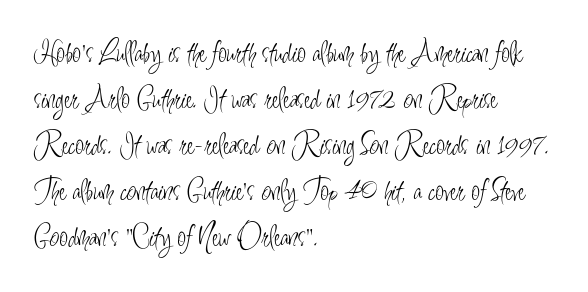
Q: Is the text bold? A: No.
Q: Is the typeface a serif or a sans-serif typeface? A: Sans-serif.
Q: Is the text underlined? A: No.
Q: How is the paragraph aligned? A: Left-aligned.
Q: Is the spacing between letters normal or unusually wide? A: Normal.
Q: Is the spacing between lines tight, normal or loose? A: Normal.
Q: Width (condensed, normal, or wide)? A: Condensed.
Q: Stroke contrast? A: Low.
Q: x-height? A: Small.
Q: Monospaced? A: No.
